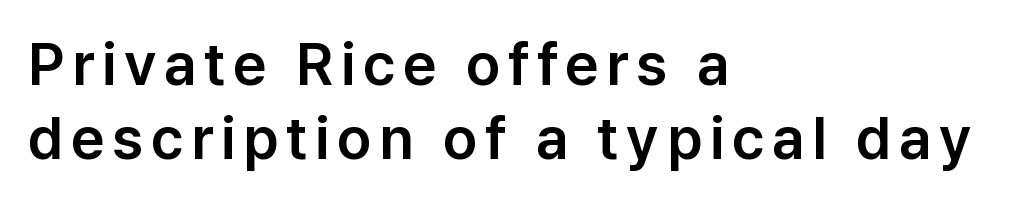
{"serif": "no", "italic": "no", "width": "normal", "stroke_contrast": "low", "x_height": "medium", "monospaced": "no", "underline": "no", "align": "left", "line_spacing": "normal", "line_spacing_ratio": 1.25, "glyph_px": 59}
